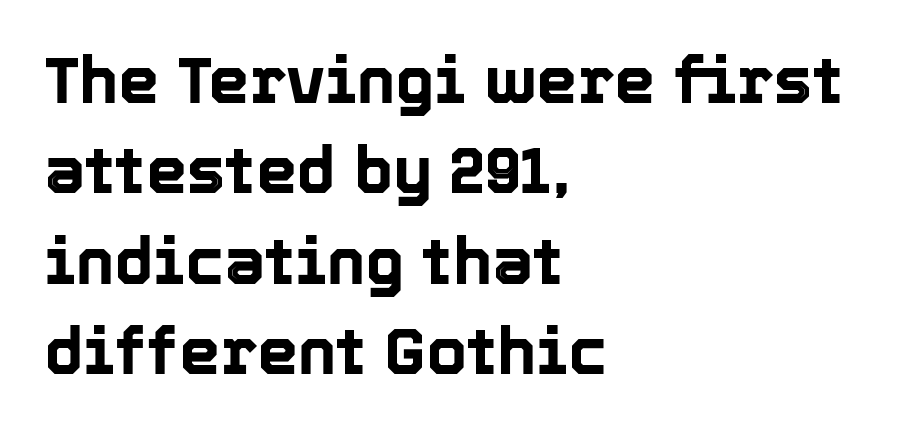
Q: Is the text italic (slanted)? A: No, it is upright.
Q: Is the text underlined? A: No.
Q: How is the paragraph aligned? A: Left-aligned.
Q: Is the spacing between letters normal or unusually wide? A: Normal.
Q: Is the spacing between lines tight, normal or loose? A: Normal.
Q: Width (condensed, normal, or wide)? A: Normal.
Q: x-height? A: Medium.
Q: Monospaced? A: No.
